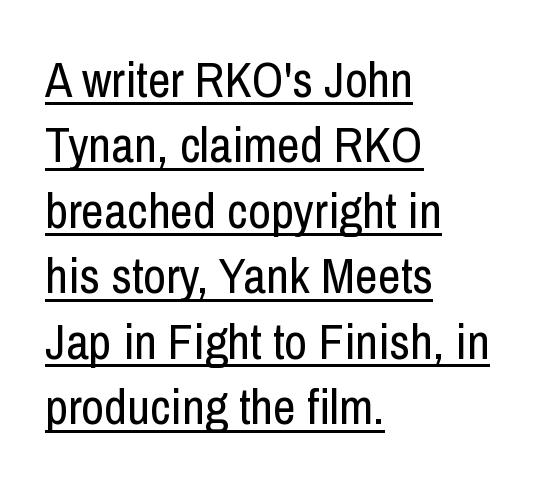
{"serif": "no", "italic": "no", "bold": "no", "weight": "regular", "width": "condensed", "stroke_contrast": "low", "x_height": "medium", "monospaced": "no", "underline": "yes", "align": "left", "line_spacing": "normal", "line_spacing_ratio": 1.31, "letter_spacing": "normal", "letter_spacing_em": 0.0, "glyph_px": 50}
